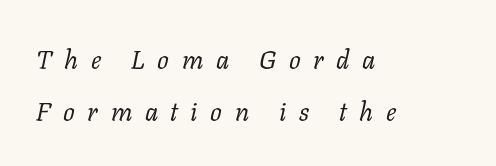
The letters are spread apart with noticeably loose tracking. Horizontal bands of white between lines are thick stripes. The letters are slanted; this is an italic face. Descender tails drop into unmarked territory.
